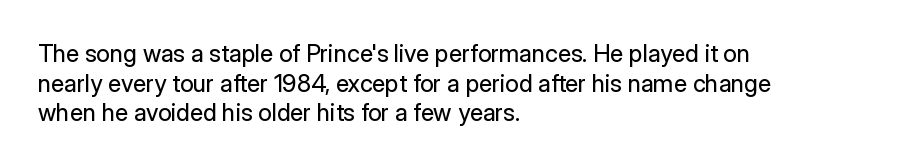
{"italic": "no", "bold": "no", "underline": "no", "align": "left", "line_spacing_ratio": 1.23, "letter_spacing": "normal", "letter_spacing_em": 0.0, "glyph_px": 24}
